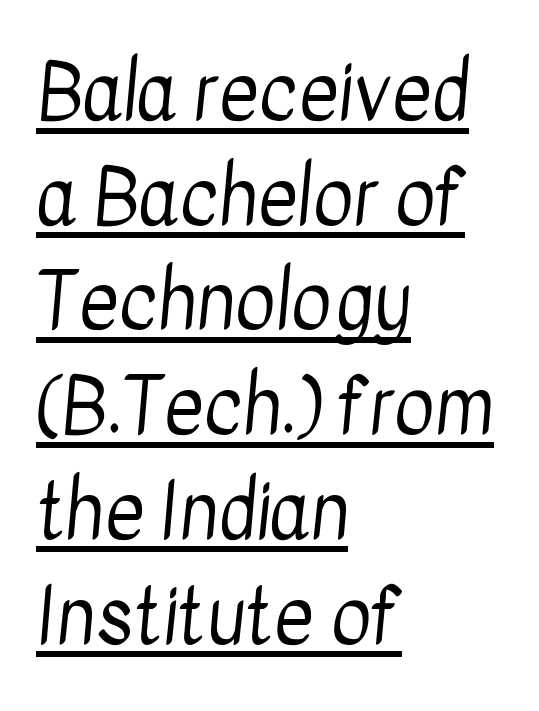
The image shows 77 px regular-weight, condensed sans-serif type; set left-aligned, normal line spacing (1.36x), normal letter spacing, underlined; low stroke contrast and a medium x-height.
